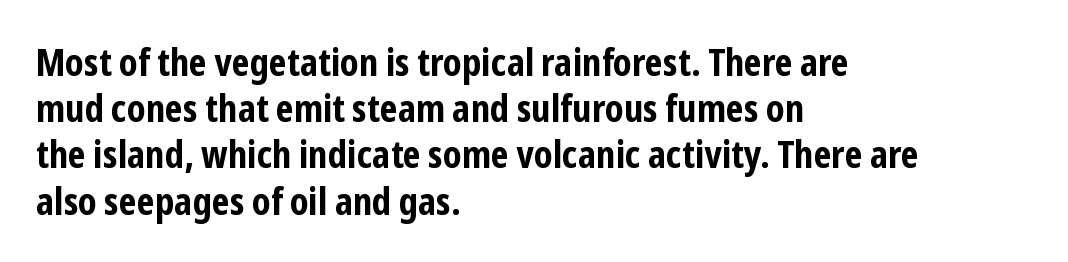
Notice how thick the strokes are: this is what a full bold looks like. The axis of the letterforms is exactly vertical. Just letters on the line, the space beneath them empty. Here the designer chose a conventional face with non-uniform glyph widths.
